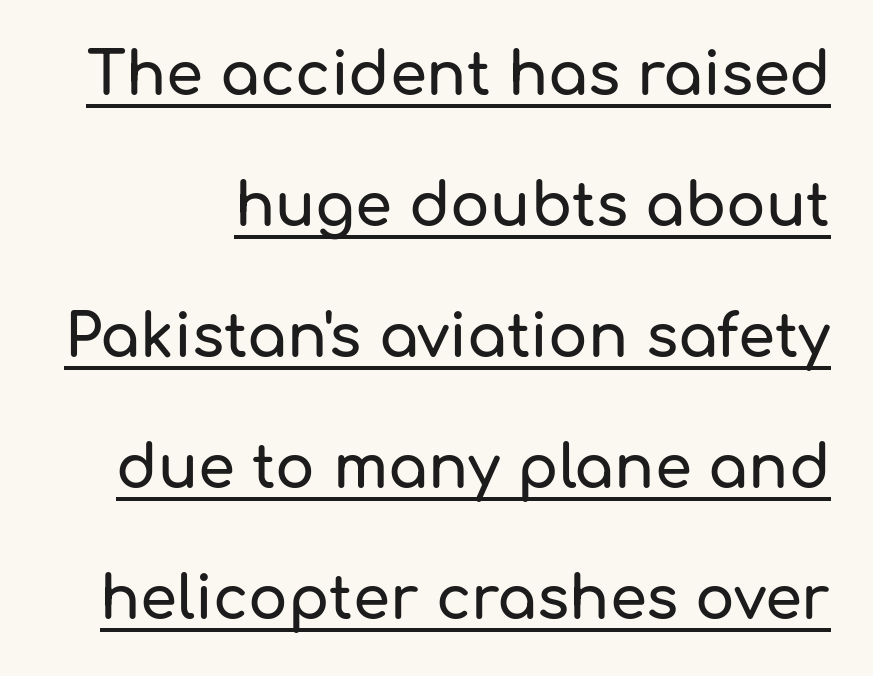
Q: Is the text italic (slanted)? A: No, it is upright.
Q: Is the typeface a serif or a sans-serif typeface? A: Sans-serif.
Q: Is the text underlined? A: Yes.
Q: Is the spacing between letters normal or unusually wide? A: Normal.
Q: Is the spacing between lines tight, normal or loose? A: Loose.
Q: Width (condensed, normal, or wide)? A: Normal.
Q: Stroke contrast? A: Low.
Q: x-height? A: Medium.
Q: Monospaced? A: No.
